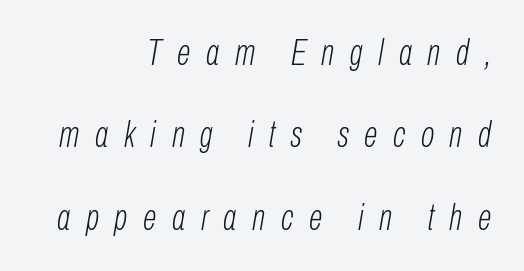
Characters are canted at an angle relative to the baseline's perpendicular. Stem width sits at or under what a default text font uses. One-word summary of the alignment: right. This sample uses expanded letter spacing, leaving extra air between glyphs.
